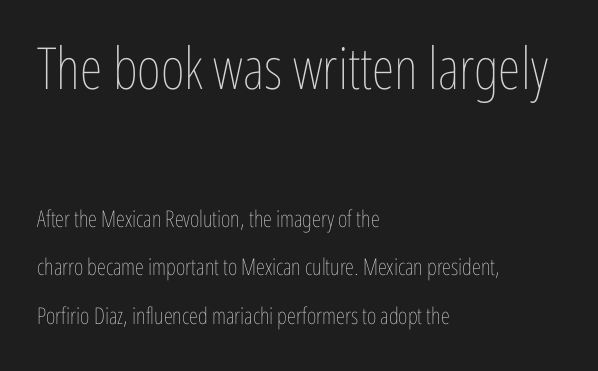
The image shows 58 px thin, condensed type, upright; set left-aligned, loose line spacing (2.11x), normal letter spacing, not underlined; the first (top) block is 2.52x larger; low stroke contrast and a medium x-height.
